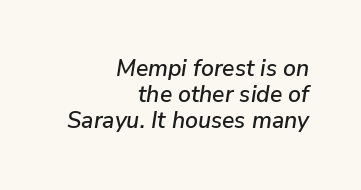
{"italic": "yes", "lean": "right", "slant_degrees": 9, "underline": "no", "align": "right", "line_spacing": "tight", "line_spacing_ratio": 1.14, "letter_spacing": "normal", "letter_spacing_em": 0.0, "glyph_px": 23}
